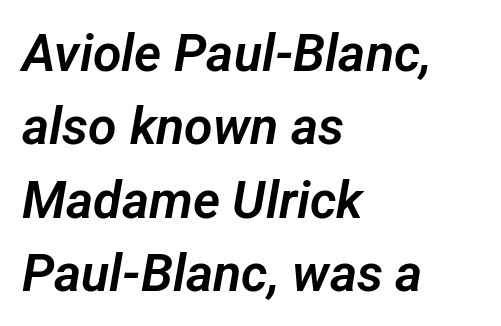
Letter spacing: default. These lines are composed in type without serifs. Think of a printed novel: that variable character pitch is what you see here. The space between consecutive lines is moderate.
